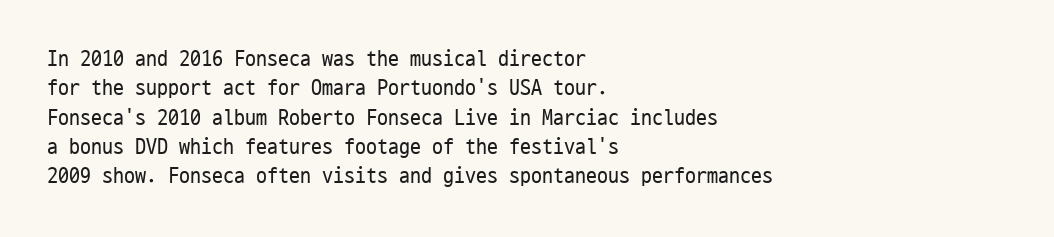
Caption: face not bold, strokes unweighted. Whoever set this chose a conventional vertical rhythm. This sample uses plain, unmodified letter spacing. The lettering stays uniformly vertical, giving the passage a roman look. Rule under the text: the space is simply empty.
